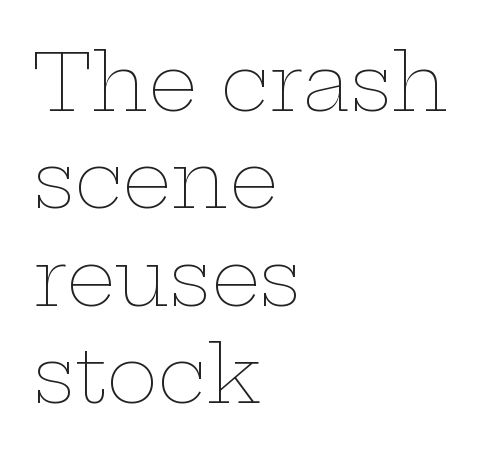
{"italic": "no", "bold": "no", "weight": "thin", "width": "wide", "stroke_contrast": "low", "x_height": "medium", "monospaced": "no", "underline": "no", "align": "left", "line_spacing": "normal", "line_spacing_ratio": 1.25, "letter_spacing": "normal", "letter_spacing_em": 0.0, "glyph_px": 78}
